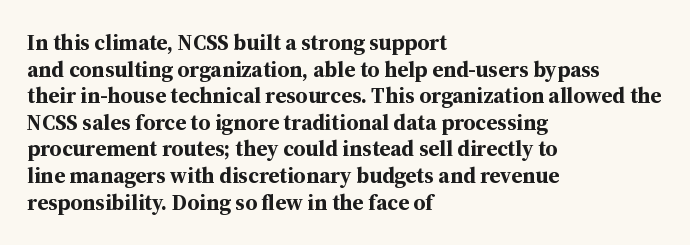
The image shows 22 px bold type, upright; set left-aligned, line spacing 1.21x, normal letter spacing, not underlined.
